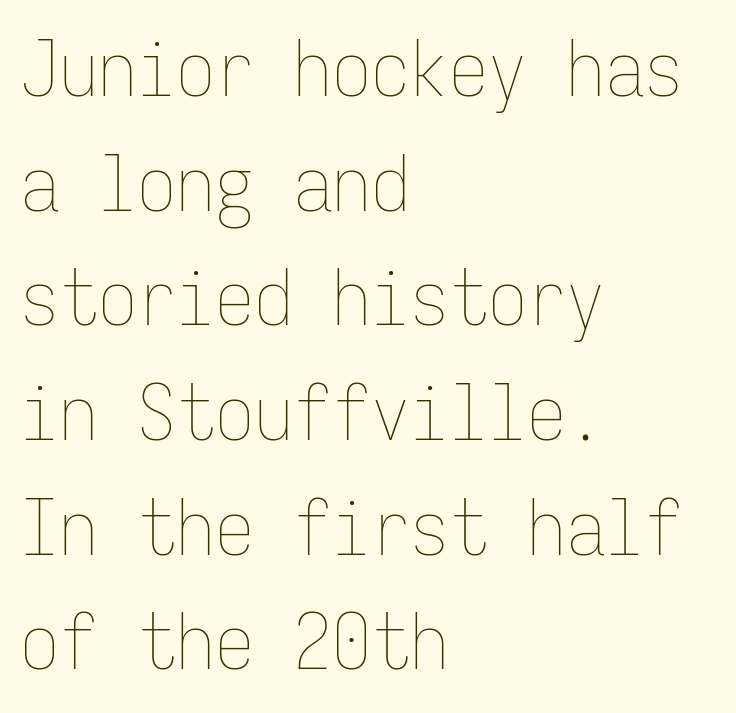
Q: Is the text bold? A: No.
Q: Is the text italic (slanted)? A: No, it is upright.
Q: Is the text underlined? A: No.
Q: How is the paragraph aligned? A: Left-aligned.
Q: Is the spacing between letters normal or unusually wide? A: Normal.
Q: Is the spacing between lines tight, normal or loose? A: Normal.
Q: Width (condensed, normal, or wide)? A: Condensed.
Q: Stroke contrast? A: Low.
Q: x-height? A: Medium.
Q: Monospaced? A: Yes.
